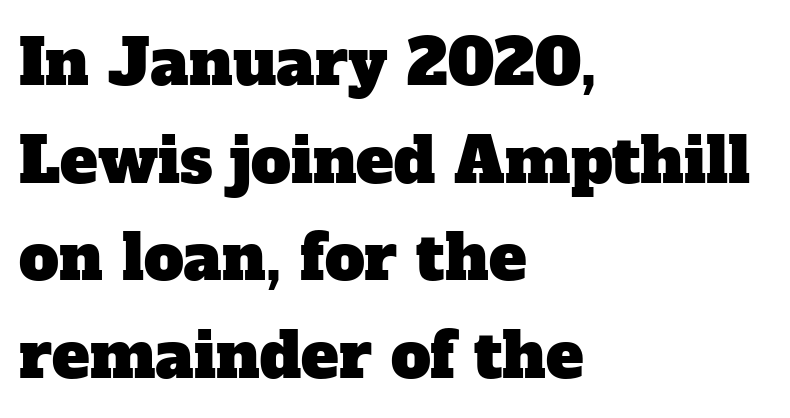
The image shows 63 px serif type; set left-aligned, normal line spacing (1.55x), normal letter spacing, not underlined; low stroke contrast and a medium x-height.
